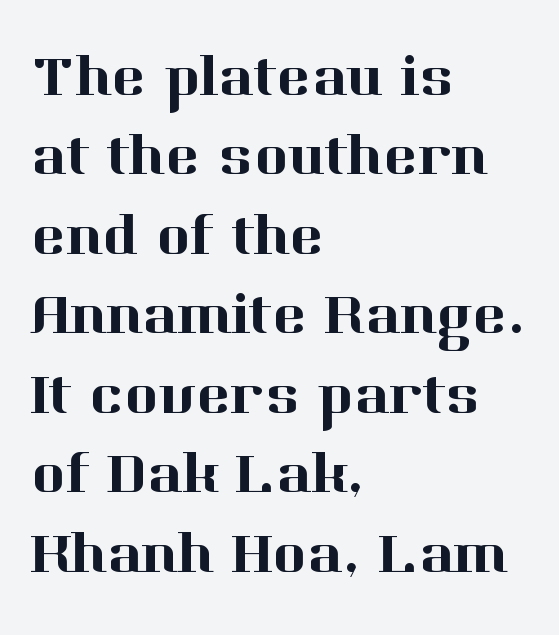
Q: Is the text italic (slanted)? A: No, it is upright.
Q: Is the typeface a serif or a sans-serif typeface? A: Serif.
Q: Is the text underlined? A: No.
Q: How is the paragraph aligned? A: Left-aligned.
Q: Is the spacing between letters normal or unusually wide? A: Normal.
Q: Is the spacing between lines tight, normal or loose? A: Normal.
Q: Width (condensed, normal, or wide)? A: Normal.
Q: Stroke contrast? A: High.
Q: x-height? A: Medium.
Q: Monospaced? A: No.
